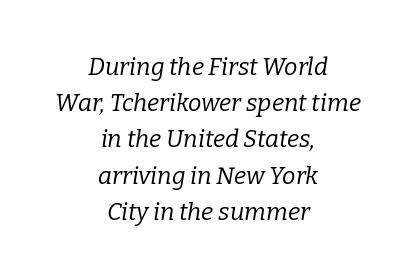
The image shows 24 px text type, italic (leaning right); set centered, normal line spacing (1.51x), normal letter spacing, not underlined.
